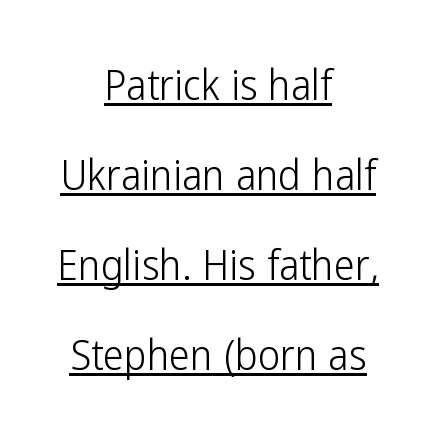
{"serif": "no", "italic": "no", "bold": "no", "weight": "light", "width": "condensed", "stroke_contrast": "low", "x_height": "medium", "monospaced": "no", "underline": "yes", "align": "center", "line_spacing": "loose", "line_spacing_ratio": 2.14, "letter_spacing": "normal", "letter_spacing_em": 0.0, "glyph_px": 42}
